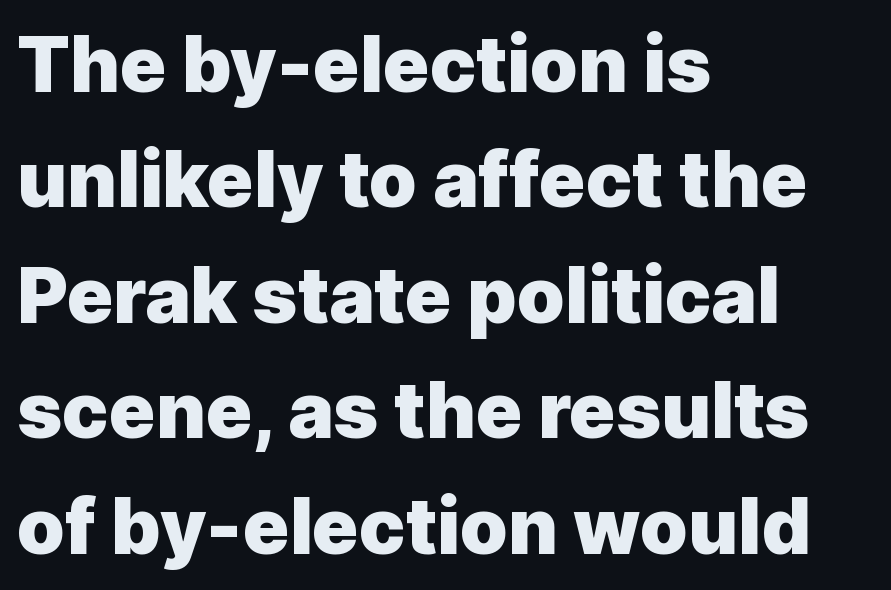
Q: Is the text bold? A: Yes.
Q: Is the text italic (slanted)? A: No, it is upright.
Q: Is the typeface a serif or a sans-serif typeface? A: Sans-serif.
Q: Is the text underlined? A: No.
Q: How is the paragraph aligned? A: Left-aligned.
Q: Is the spacing between letters normal or unusually wide? A: Normal.
Q: Is the spacing between lines tight, normal or loose? A: Normal.
Q: Width (condensed, normal, or wide)? A: Normal.
Q: x-height? A: Medium.
Q: Monospaced? A: No.
